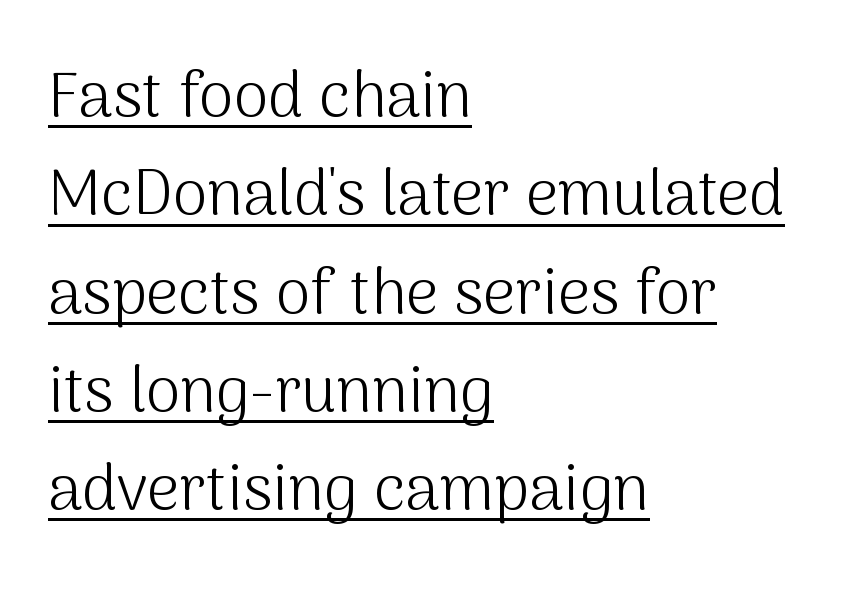
The image shows 63 px light sans-serif type, upright; set left-aligned, normal line spacing (1.56x), normal letter spacing, underlined; medium stroke contrast and a medium x-height.
